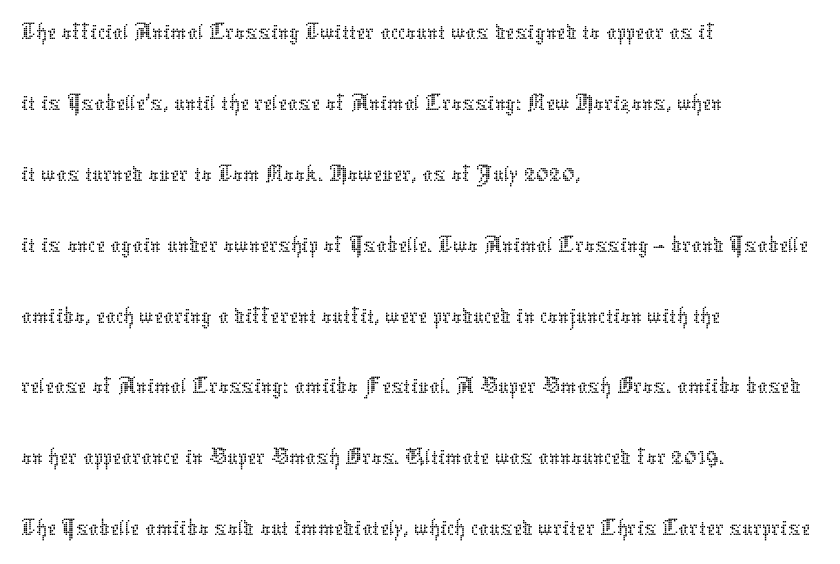
Q: Is the text bold? A: No.
Q: Is the text italic (slanted)? A: No, it is upright.
Q: Is the text underlined? A: No.
Q: How is the paragraph aligned? A: Left-aligned.
Q: Is the spacing between letters normal or unusually wide? A: Normal.
Q: Is the spacing between lines tight, normal or loose? A: Normal.
Q: Width (condensed, normal, or wide)? A: Normal.
Q: Stroke contrast? A: Low.
Q: x-height? A: Medium.
Q: Monospaced? A: No.
